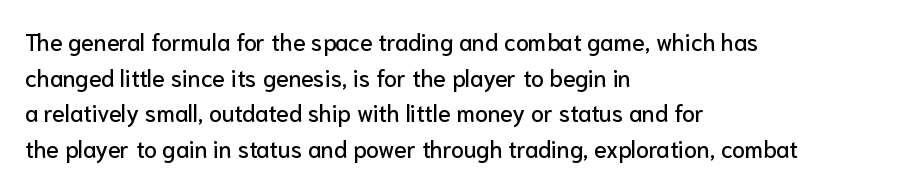
Q: Is the text italic (slanted)? A: No, it is upright.
Q: Is the text underlined? A: No.
Q: How is the paragraph aligned? A: Left-aligned.
Q: Is the spacing between letters normal or unusually wide? A: Normal.
Q: Is the spacing between lines tight, normal or loose? A: Normal.
